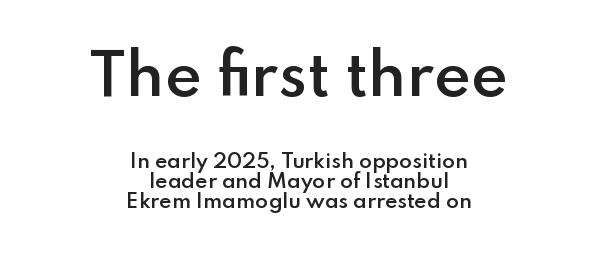
{"serif": "no", "italic": "no", "bold": "semi", "weight": "semibold", "width": "normal", "stroke_contrast": "low", "x_height": "small", "monospaced": "no", "underline": "no", "align": "center", "line_spacing": "tight", "line_spacing_ratio": 1.05, "letter_spacing": "normal", "letter_spacing_em": 0.0, "larger_block": "first", "size_ratio": 3.0, "glyph_px": 57}
